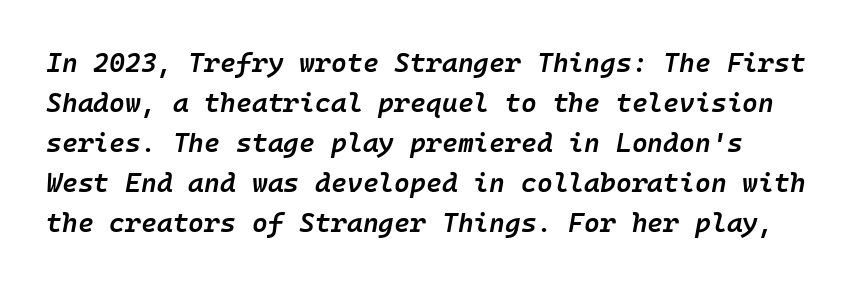
{"italic": "yes", "lean": "right", "slant_degrees": 10, "bold": "semi", "underline": "no", "line_spacing": "normal", "line_spacing_ratio": 1.48, "letter_spacing": "normal", "letter_spacing_em": 0.0, "glyph_px": 27}
